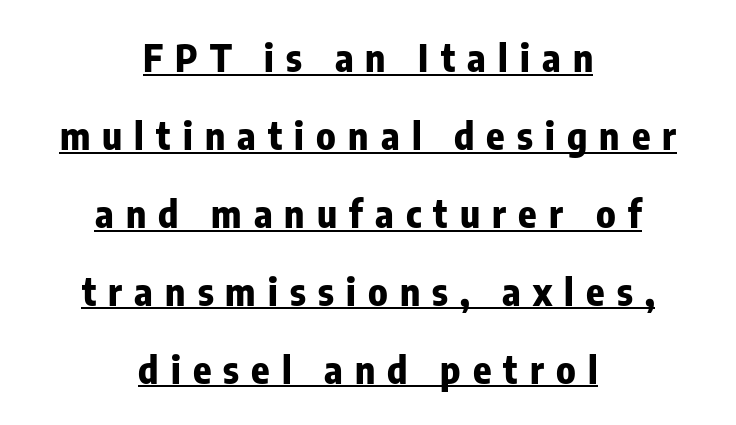
The image shows 38 px bold, condensed sans-serif type, upright; set centered, loose line spacing (2.05x), unusually wide letter spacing (+0.32 em), underlined; low stroke contrast and a medium x-height.
